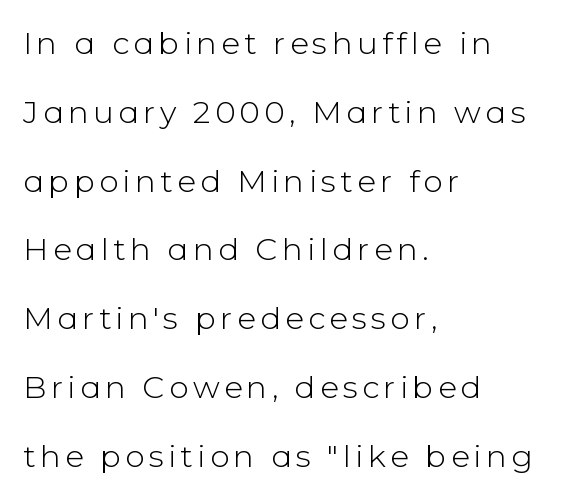
Q: Is the text bold? A: No.
Q: Is the text italic (slanted)? A: No, it is upright.
Q: Is the typeface a serif or a sans-serif typeface? A: Sans-serif.
Q: Is the text underlined? A: No.
Q: How is the paragraph aligned? A: Left-aligned.
Q: Is the spacing between lines tight, normal or loose? A: Loose.
Q: Width (condensed, normal, or wide)? A: Normal.
Q: Stroke contrast? A: Low.
Q: x-height? A: Medium.
Q: Monospaced? A: No.
